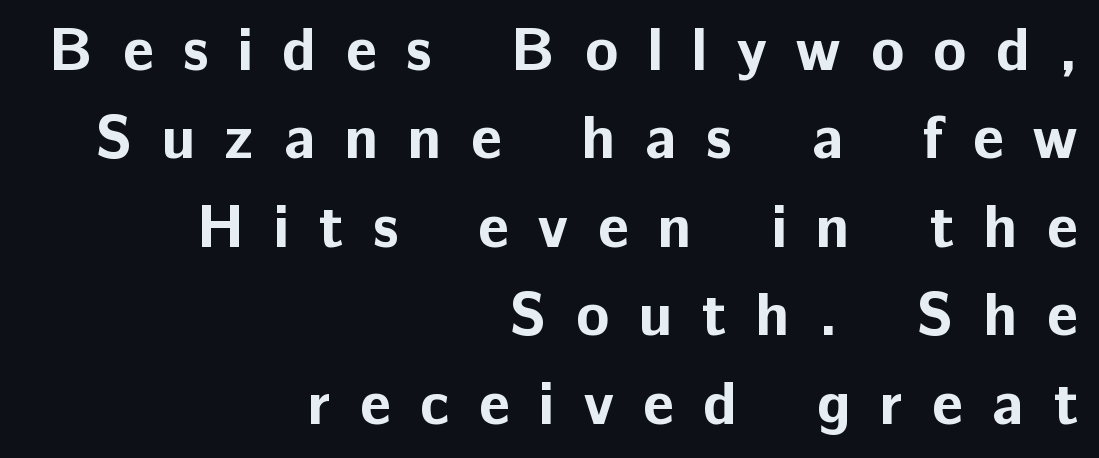
The image shows 61 px bold sans-serif type, upright; set right-aligned, normal line spacing (1.45x), unusually wide letter spacing (+0.48 em), not underlined; low stroke contrast and a medium x-height.
